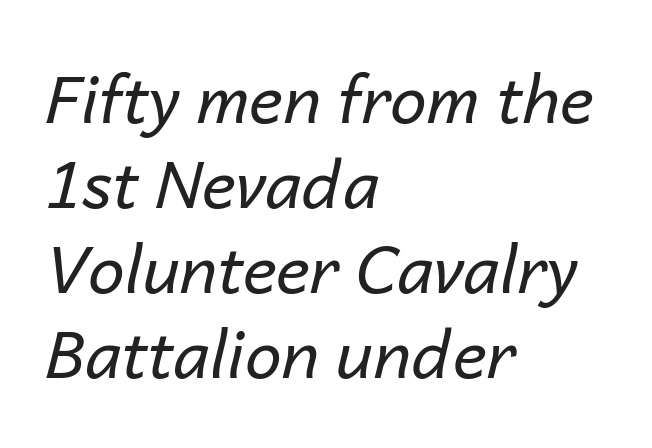
The image shows 65 px regular-weight type, italic (leaning right); set left-aligned, normal line spacing (1.31x), normal letter spacing, not underlined; low stroke contrast and a medium x-height.
